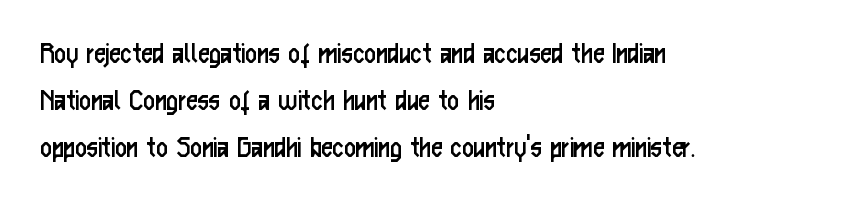
Q: Is the text bold? A: No.
Q: Is the text italic (slanted)? A: No, it is upright.
Q: Is the typeface a serif or a sans-serif typeface? A: Sans-serif.
Q: Is the text underlined? A: No.
Q: How is the paragraph aligned? A: Left-aligned.
Q: Is the spacing between letters normal or unusually wide? A: Normal.
Q: Is the spacing between lines tight, normal or loose? A: Normal.
Q: Width (condensed, normal, or wide)? A: Condensed.
Q: Stroke contrast? A: Low.
Q: x-height? A: Medium.
Q: Monospaced? A: No.
